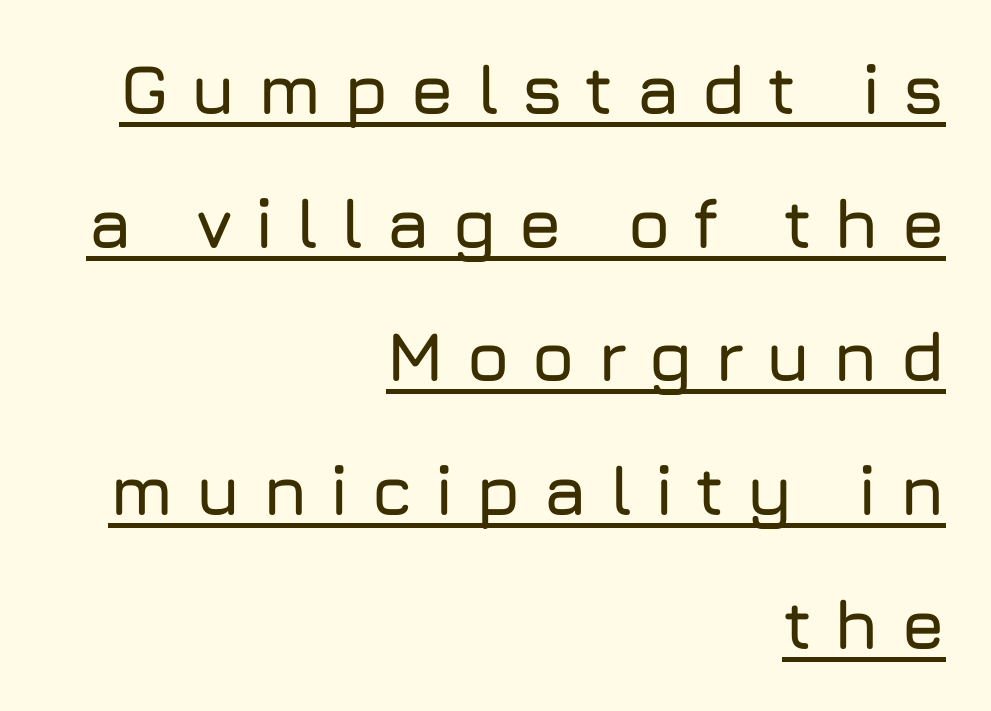
{"serif": "no", "italic": "no", "width": "normal", "stroke_contrast": "low", "x_height": "medium", "monospaced": "no", "underline": "yes", "align": "right", "line_spacing": "loose", "line_spacing_ratio": 1.91, "letter_spacing": "wide", "letter_spacing_em": 0.3, "glyph_px": 70}
